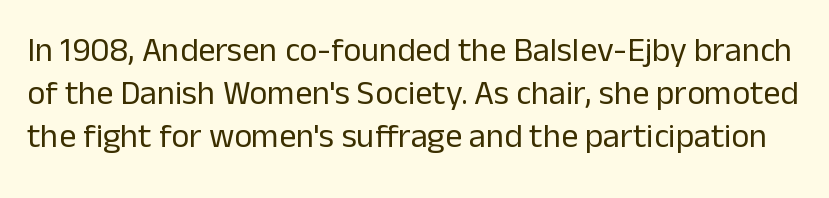
Q: Is the text bold? A: No.
Q: Is the text italic (slanted)? A: No, it is upright.
Q: Is the typeface a serif or a sans-serif typeface? A: Sans-serif.
Q: Is the text underlined? A: No.
Q: Is the spacing between letters normal or unusually wide? A: Normal.
Q: Is the spacing between lines tight, normal or loose? A: Normal.
Q: Width (condensed, normal, or wide)? A: Normal.
Q: Stroke contrast? A: Low.
Q: x-height? A: Medium.
Q: Monospaced? A: No.
